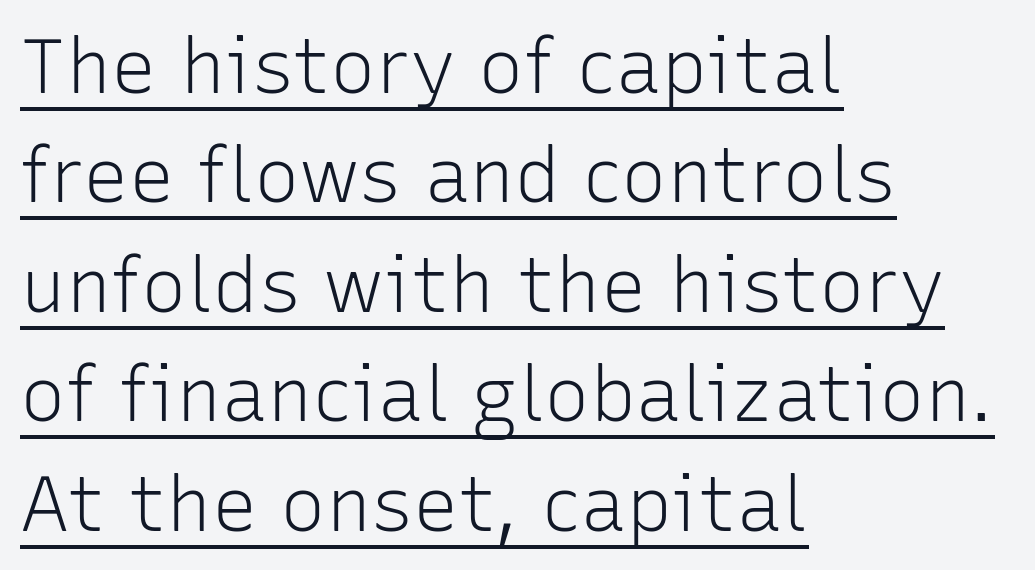
The image shows 76 px light sans-serif type, upright; set left-aligned, normal line spacing (1.44x), normal letter spacing, underlined; low stroke contrast and a medium x-height.
